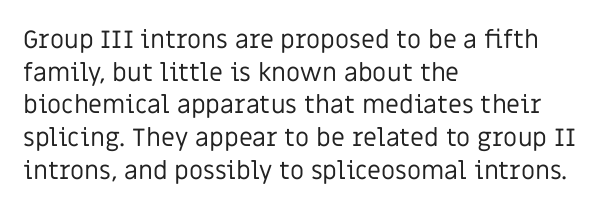
What's the leading like? Ordinary, nothing unusual. The passage shown has conventional tracking throughout. The typography opts for an upright posture over an oblique one. The passage is arranged the way most books set body copy — flush left.
